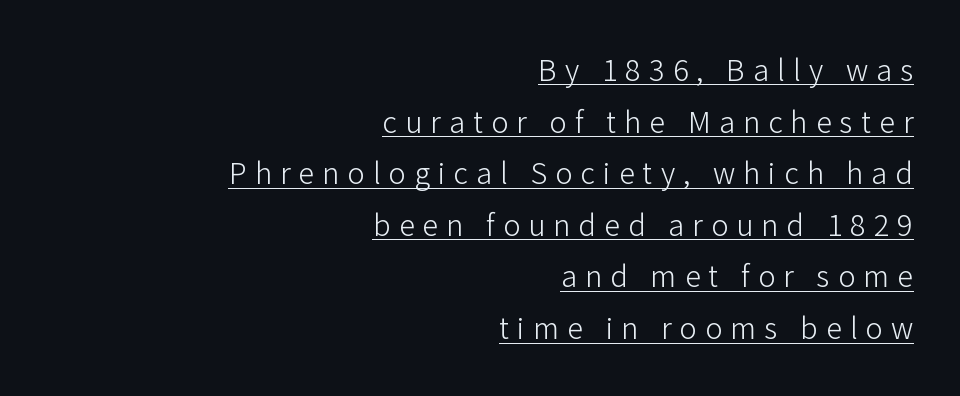
Q: Is the text bold? A: No.
Q: Is the text italic (slanted)? A: No, it is upright.
Q: Is the typeface a serif or a sans-serif typeface? A: Sans-serif.
Q: Is the text underlined? A: Yes.
Q: How is the paragraph aligned? A: Right-aligned.
Q: Is the spacing between letters normal or unusually wide? A: Unusually wide.
Q: Width (condensed, normal, or wide)? A: Normal.
Q: Stroke contrast? A: Low.
Q: x-height? A: Medium.
Q: Monospaced? A: No.
